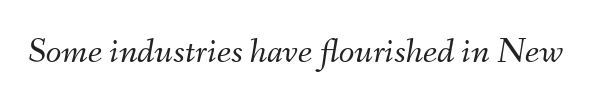
The image shows 36 px light type, italic (leaning right); set normal letter spacing, not underlined; medium stroke contrast and a small x-height.
